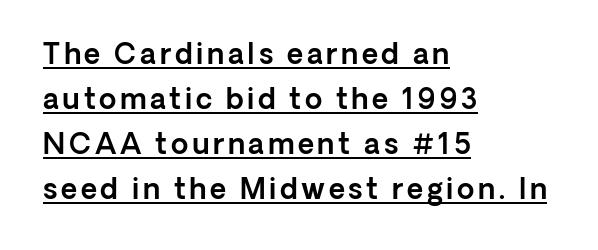
Q: Is the text italic (slanted)? A: No, it is upright.
Q: Is the typeface a serif or a sans-serif typeface? A: Sans-serif.
Q: Is the text underlined? A: Yes.
Q: How is the paragraph aligned? A: Left-aligned.
Q: Is the spacing between lines tight, normal or loose? A: Normal.
Q: Width (condensed, normal, or wide)? A: Normal.
Q: x-height? A: Medium.
Q: Monospaced? A: No.
